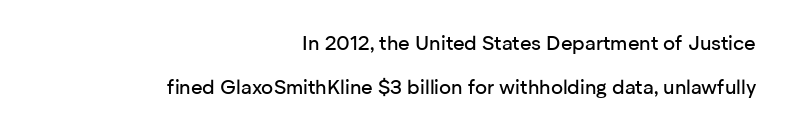
These lines keep a tight, regular rhythm from letter to letter. Glance below the letters and you will spot only blank space. This sample is right-justified, so line beginnings fall wherever the words allow. A great deal of white space separates one row of letters from the next.
